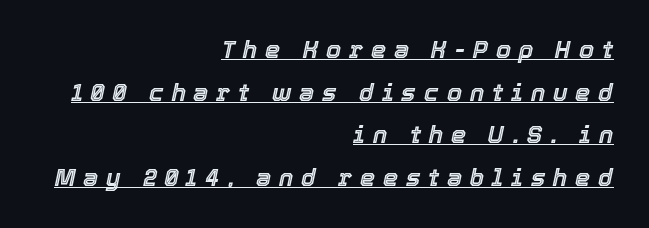
The image shows 24 px text type, italic (leaning right); set right-aligned, line spacing 1.78x, unusually wide letter spacing (+0.33 em), underlined.
